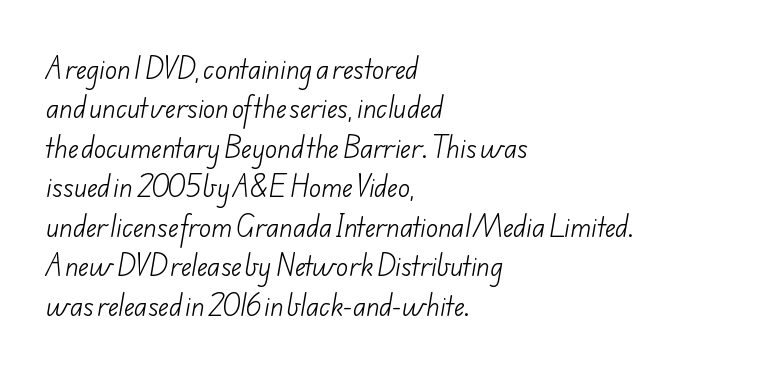
Descenders are the only things crossing below the line. Unbolded letterforms with no extra heft. The rows are spaced the way most documents space them. Where is the straight margin? On the left.
